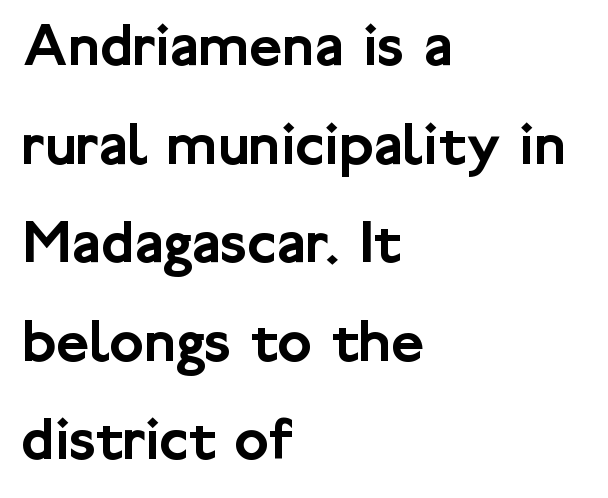
{"serif": "no", "italic": "no", "width": "normal", "stroke_contrast": "low", "x_height": "medium", "monospaced": "no", "underline": "no", "align": "left", "line_spacing": "normal", "line_spacing_ratio": 1.54, "letter_spacing": "normal", "letter_spacing_em": 0.0, "glyph_px": 64}
